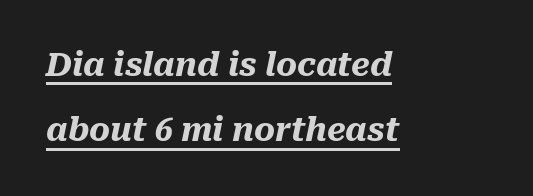
Somebody hit Ctrl+U on this one — the words are underlined. Look at the tracking — it's just the regular setting, nothing added. Pretty heavy lettering here — definitely bold. You could not count columns in this text — the font is proportionally spaced. These lines stand farther apart than default settings would place them.
